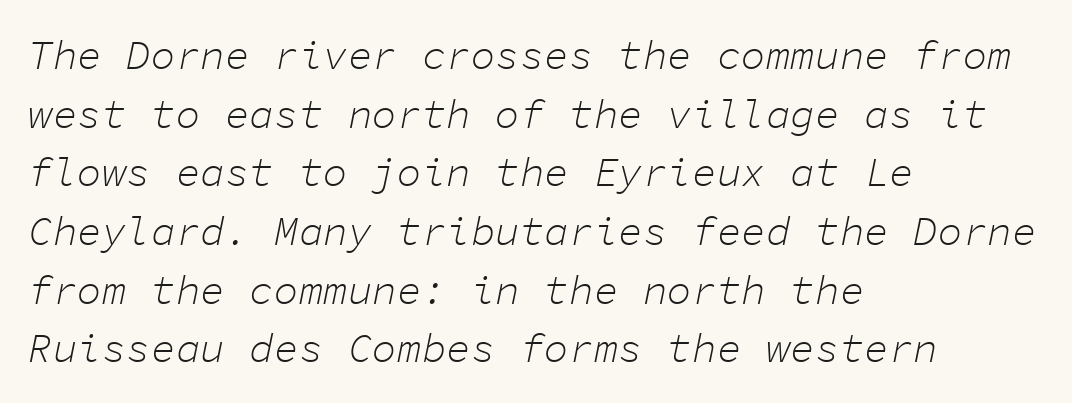
The image shows 41 px light type, italic (leaning right), monospaced; set left-aligned, normal line spacing (1.43x), normal letter spacing, not underlined; low stroke contrast and a medium x-height.
